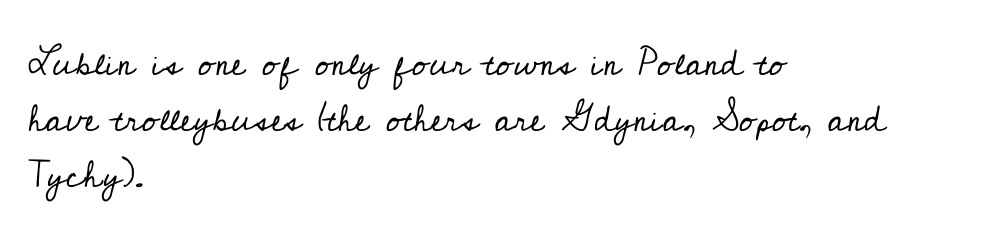
{"serif": "yes", "bold": "no", "weight": "regular", "width": "normal", "stroke_contrast": "low", "x_height": "small", "monospaced": "no", "underline": "no", "align": "left", "line_spacing": "normal", "line_spacing_ratio": 1.51, "letter_spacing": "normal", "letter_spacing_em": 0.0, "glyph_px": 37}
